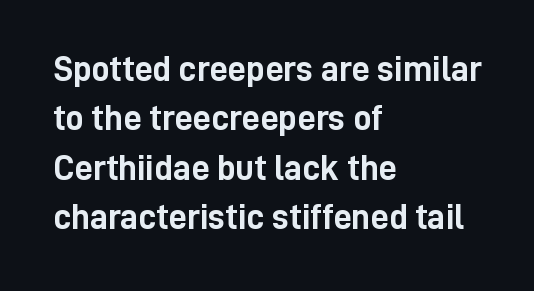
{"serif": "no", "italic": "no", "bold": "yes", "weight": "semibold", "width": "condensed", "stroke_contrast": "low", "x_height": "medium", "monospaced": "no", "underline": "no", "align": "left", "line_spacing": "normal", "line_spacing_ratio": 1.37, "letter_spacing": "normal", "letter_spacing_em": 0.0, "glyph_px": 36}
